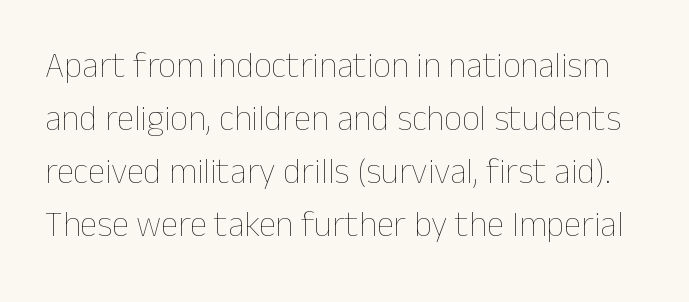
Q: Is the text bold? A: No.
Q: Is the text italic (slanted)? A: No, it is upright.
Q: Is the text underlined? A: No.
Q: Is the spacing between letters normal or unusually wide? A: Normal.
Q: Is the spacing between lines tight, normal or loose? A: Normal.
Q: Width (condensed, normal, or wide)? A: Normal.
Q: Stroke contrast? A: Low.
Q: x-height? A: Medium.
Q: Monospaced? A: No.
